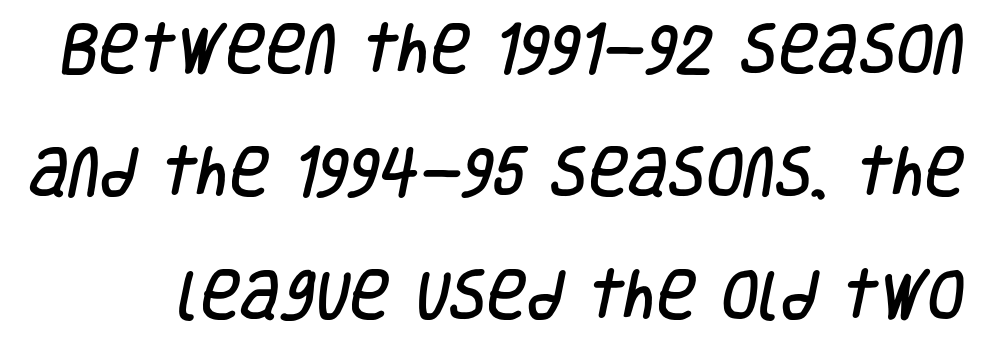
The image shows 55 px condensed sans-serif type; set loose line spacing (2.24x), normal letter spacing, not underlined; low stroke contrast and a large x-height.
